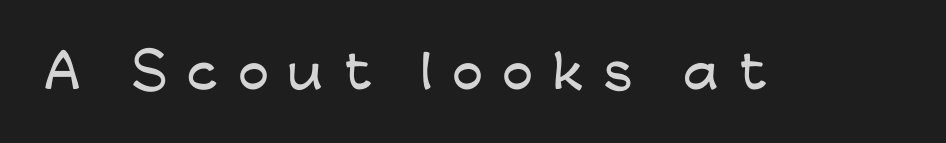
{"serif": "no", "italic": "no", "width": "wide", "stroke_contrast": "low", "x_height": "medium", "monospaced": "no", "underline": "no", "letter_spacing": "wide", "letter_spacing_em": 0.44, "glyph_px": 44}
